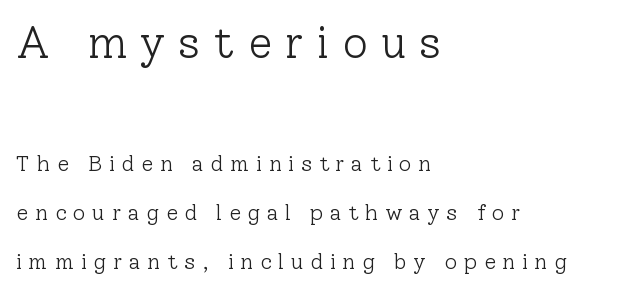
{"serif": "yes", "italic": "no", "bold": "no", "weight": "light", "width": "normal", "stroke_contrast": "low", "x_height": "medium", "monospaced": "no", "underline": "no", "align": "left", "line_spacing": "loose", "line_spacing_ratio": 2.24, "letter_spacing": "wide", "letter_spacing_em": 0.3, "larger_block": "first", "size_ratio": 2.0, "glyph_px": 44}
